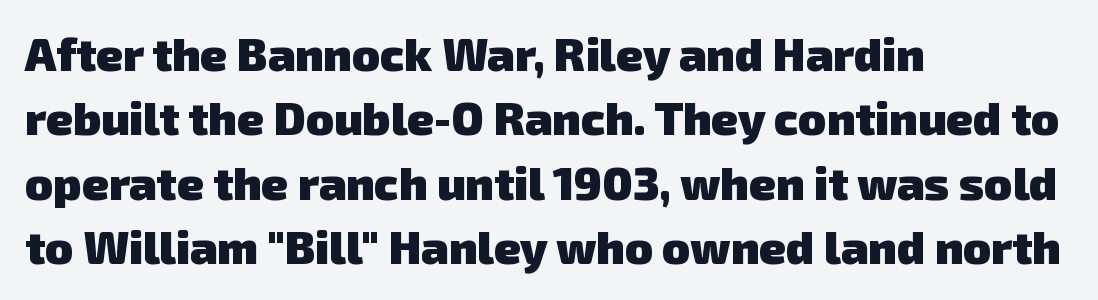
The image shows 46 px heavy sans-serif type; set left-aligned, normal line spacing (1.4x), normal letter spacing, not underlined; low stroke contrast and a medium x-height.
